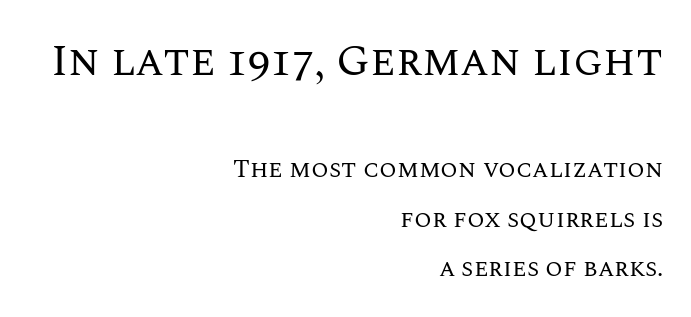
Q: Is the text bold? A: No.
Q: Is the text italic (slanted)? A: No, it is upright.
Q: Is the text underlined? A: No.
Q: How is the paragraph aligned? A: Right-aligned.
Q: Is the spacing between letters normal or unusually wide? A: Normal.
Q: Is the spacing between lines tight, normal or loose? A: Loose.
Q: Which block of text is set in a larger size, the first (top) or the second (bottom)? A: The first (top) one.
Q: Width (condensed, normal, or wide)? A: Normal.
Q: Stroke contrast? A: Medium.
Q: x-height? A: Large.
Q: Monospaced? A: No.
